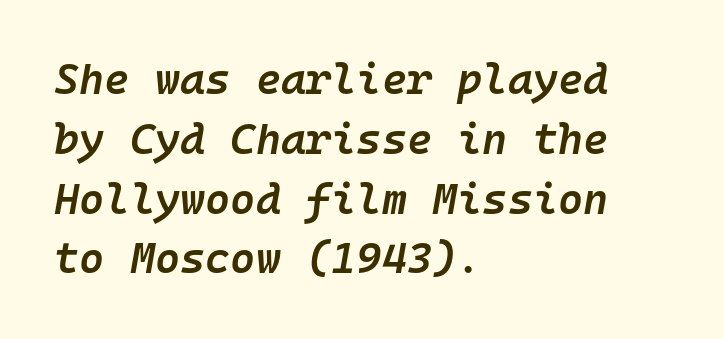
Italic: yes, the glyphs are oblique. The passage shown is not underscored anywhere. Normally led — the rows are evenly, conventionally spaced. Is the letter spacing exaggerated? No — it looks like the ordinary default. How heavy is the stroke? Medium-heavy — a semibold, shy of bold. Spacing verdict: monospaced, one width for all characters.
